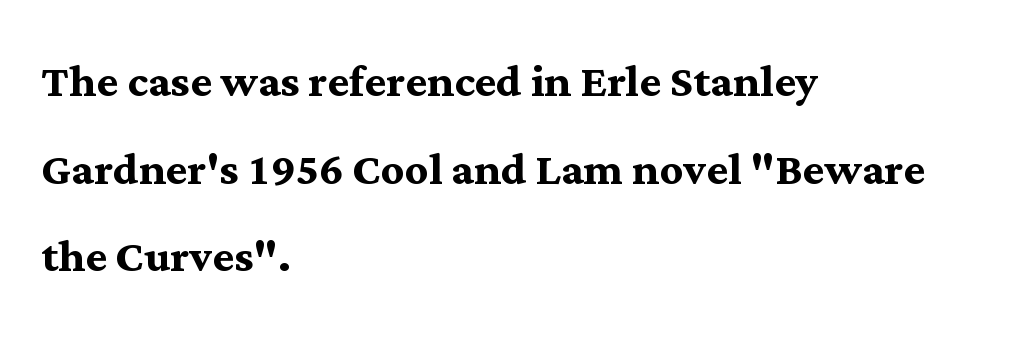
{"serif": "yes", "italic": "no", "bold": "yes", "weight": "semibold", "width": "normal", "stroke_contrast": "medium", "x_height": "medium", "monospaced": "no", "underline": "no", "align": "left", "line_spacing": "normal", "line_spacing_ratio": 1.51, "letter_spacing": "normal", "letter_spacing_em": 0.0, "glyph_px": 58}
